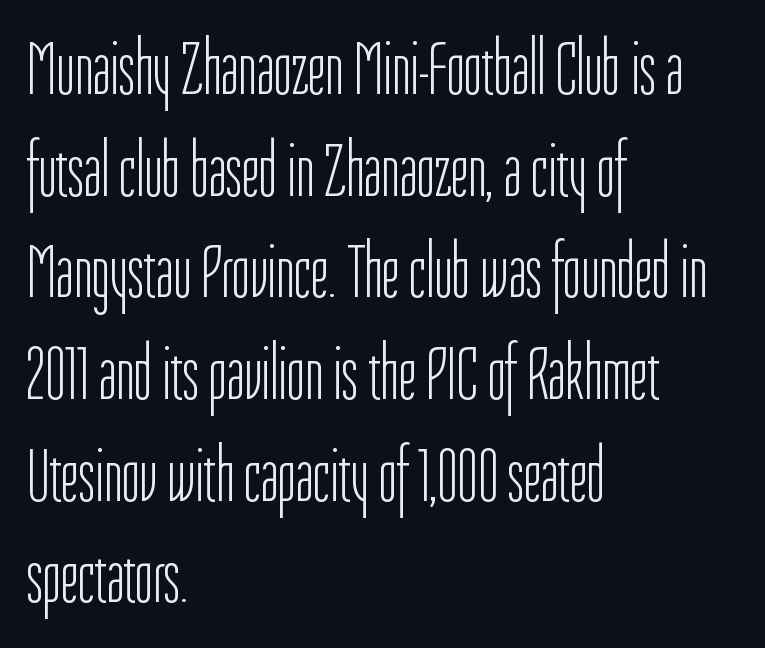
The typography opts for an upright posture over an oblique one. Regular leading. Tracking value appears to be zero — textbook default spacing. Descender tails drop into unmarked territory. Does the copy run flush right? No — it runs flush left.
